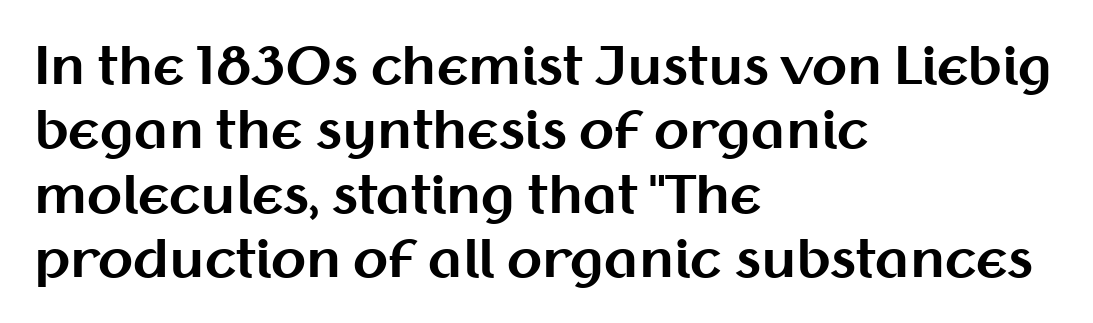
{"serif": "no", "italic": "no", "bold": "yes", "weight": "bold", "width": "normal", "stroke_contrast": "medium", "x_height": "medium", "monospaced": "no", "underline": "no", "align": "left", "line_spacing": "normal", "line_spacing_ratio": 1.26, "letter_spacing": "normal", "letter_spacing_em": 0.0, "glyph_px": 51}
